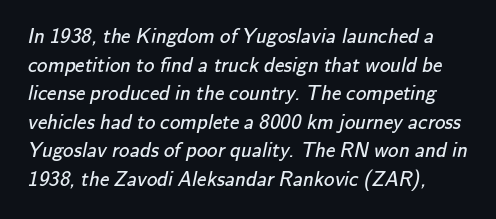
Q: Is the text bold? A: No.
Q: Is the text underlined? A: No.
Q: Is the spacing between letters normal or unusually wide? A: Normal.
Q: Is the spacing between lines tight, normal or loose? A: Normal.
